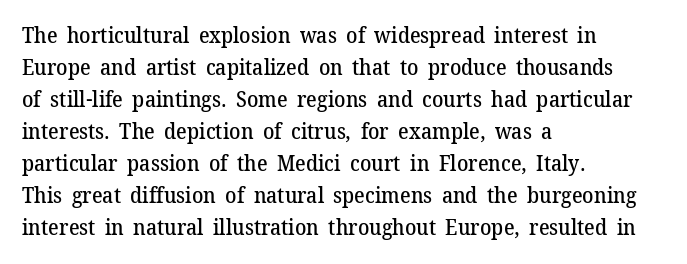
The image shows 21 px text type, upright; set left-aligned, normal line spacing (1.52x), normal letter spacing, not underlined.
